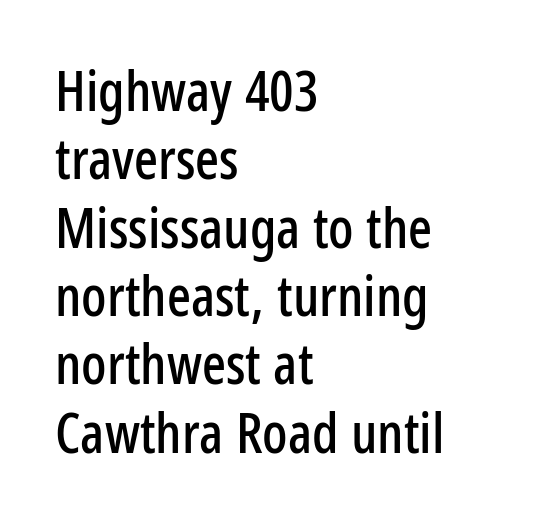
Clear beneath every line of the passage. The rendering uses natural spacing where letterforms have individual widths. There is no visible air inserted between adjacent glyphs. Note: no serifs on the glyphs. The text block is weighted toward the left margin, trailing off unevenly rightward. The specimen reads as upright at a glance.
